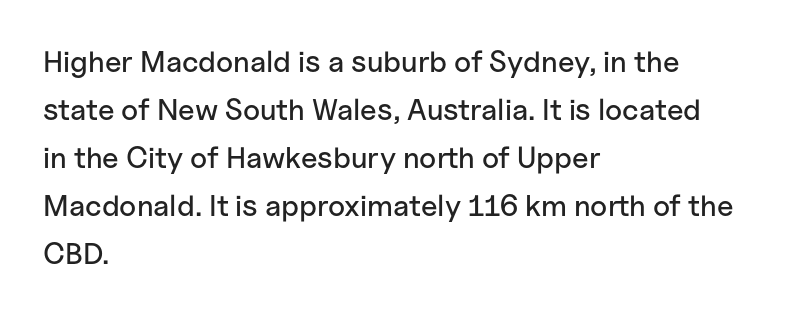
{"serif": "no", "italic": "no", "width": "normal", "stroke_contrast": "low", "x_height": "medium", "monospaced": "no", "underline": "no", "align": "left", "line_spacing": "normal", "line_spacing_ratio": 1.6, "letter_spacing": "normal", "letter_spacing_em": 0.0, "glyph_px": 30}
